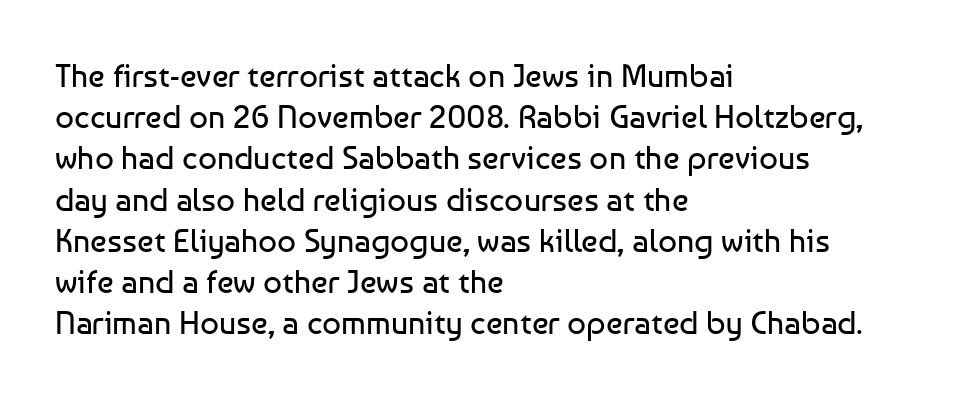
The image shows 33 px regular-weight sans-serif type, upright; set left-aligned, normal line spacing (1.25x), normal letter spacing, not underlined; low stroke contrast and a medium x-height.
